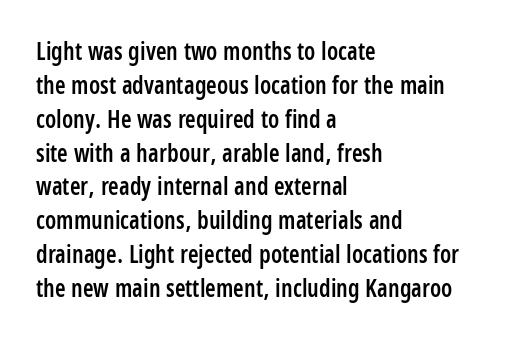
Q: Is the text bold? A: Semi-bold.
Q: Is the text italic (slanted)? A: No, it is upright.
Q: Is the text underlined? A: No.
Q: How is the paragraph aligned? A: Left-aligned.
Q: Is the spacing between letters normal or unusually wide? A: Normal.
Q: Is the spacing between lines tight, normal or loose? A: Normal.
